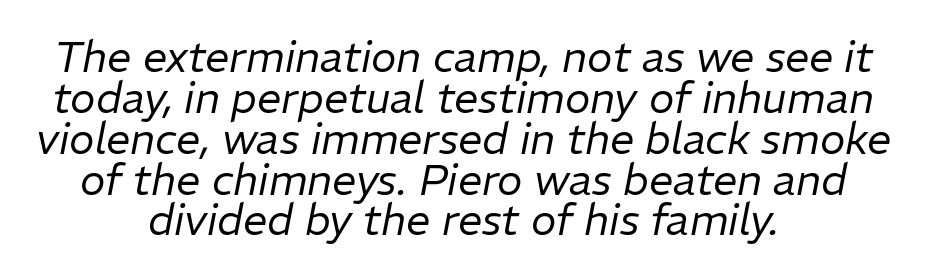
The image shows 43 px regular-weight type, italic (leaning right); set centered, tight line spacing (0.95x), normal letter spacing, not underlined; low stroke contrast and a medium x-height.
